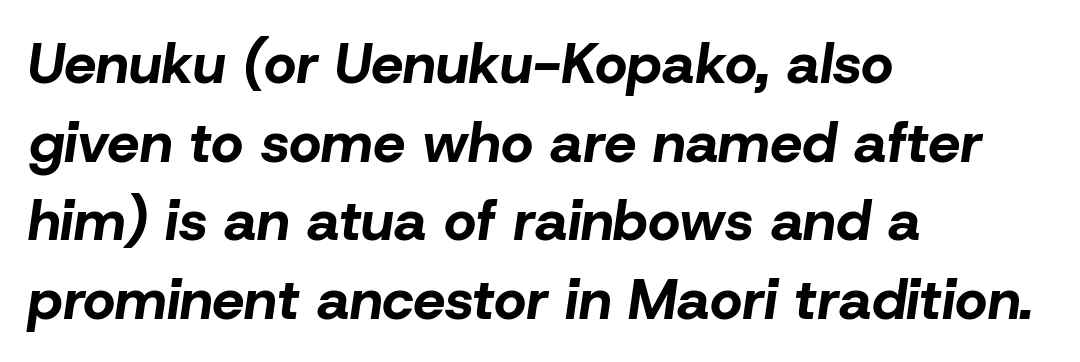
The image shows 57 px bold type, italic (leaning right); set left-aligned, normal line spacing (1.38x), normal letter spacing, not underlined; low stroke contrast and a medium x-height.
